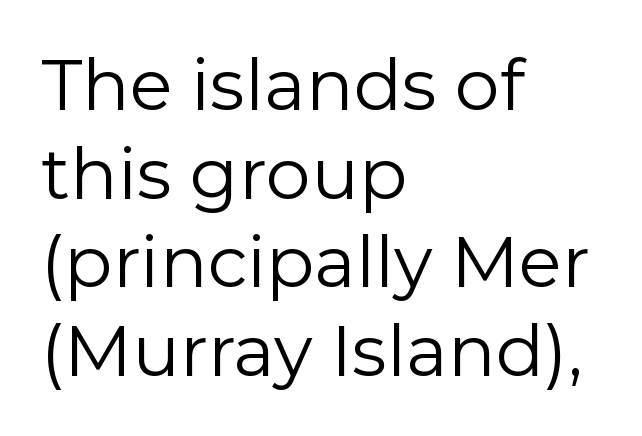
Upright lettering throughout. Tracking value appears to be zero — textbook default spacing. This sample has the flowing, uneven cadence of proportional lettering. Vertical stems look standard width or narrower in stroke. Is this a sans? Yes — the strokes have no serifs. The rows are spaced the way most documents space them.
